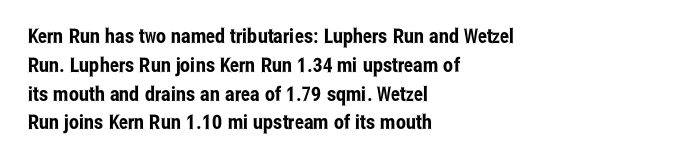
{"italic": "no", "underline": "no", "align": "left", "line_spacing": "normal", "line_spacing_ratio": 1.44, "letter_spacing": "normal", "letter_spacing_em": 0.0, "glyph_px": 20}
